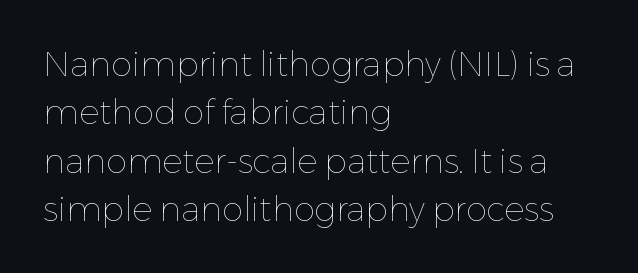
{"italic": "no", "bold": "no", "weight": "thin", "width": "normal", "stroke_contrast": "low", "x_height": "medium", "monospaced": "no", "underline": "no", "align": "left", "line_spacing": "normal", "line_spacing_ratio": 1.42, "letter_spacing": "normal", "letter_spacing_em": 0.0, "glyph_px": 34}
